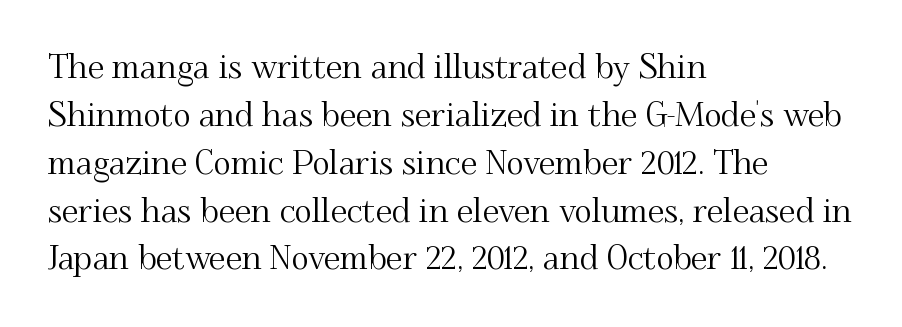
Q: Is the text italic (slanted)? A: No, it is upright.
Q: Is the typeface a serif or a sans-serif typeface? A: Serif.
Q: Is the text underlined? A: No.
Q: How is the paragraph aligned? A: Left-aligned.
Q: Is the spacing between letters normal or unusually wide? A: Normal.
Q: Is the spacing between lines tight, normal or loose? A: Normal.
Q: Width (condensed, normal, or wide)? A: Normal.
Q: Stroke contrast? A: Medium.
Q: x-height? A: Small.
Q: Monospaced? A: No.
